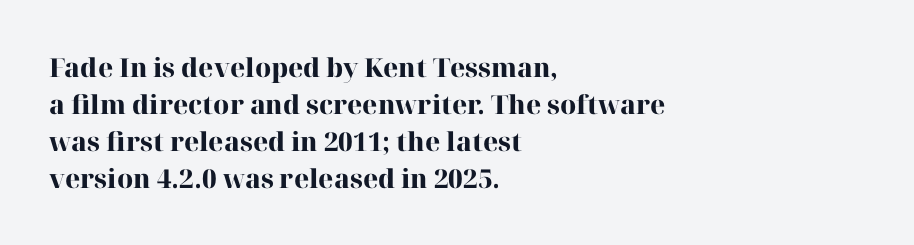
Q: Is the text bold? A: Yes.
Q: Is the text italic (slanted)? A: No, it is upright.
Q: Is the text underlined? A: No.
Q: How is the paragraph aligned? A: Left-aligned.
Q: Is the spacing between letters normal or unusually wide? A: Normal.
Q: Is the spacing between lines tight, normal or loose? A: Normal.
